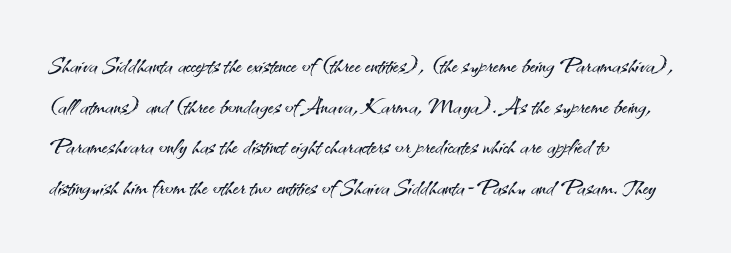
The image shows 31 px light sans-serif type; set left-aligned, normal line spacing (1.31x), normal letter spacing, not underlined; medium stroke contrast and a small x-height.
